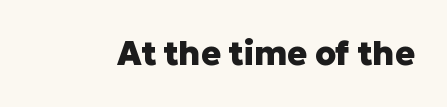
{"serif": "no", "italic": "no", "bold": "yes", "weight": "heavy", "width": "normal", "stroke_contrast": "low", "x_height": "medium", "monospaced": "no", "underline": "no", "letter_spacing": "normal", "letter_spacing_em": 0.0, "glyph_px": 33}
